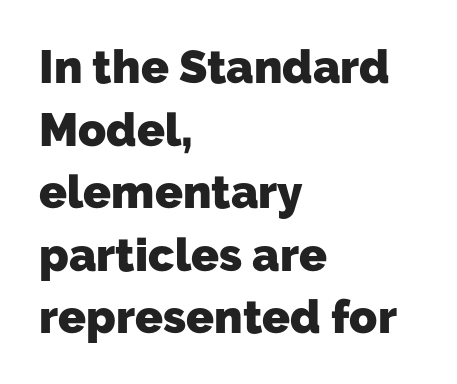
Q: Is the text bold? A: Yes.
Q: Is the typeface a serif or a sans-serif typeface? A: Sans-serif.
Q: Is the text underlined? A: No.
Q: How is the paragraph aligned? A: Left-aligned.
Q: Is the spacing between letters normal or unusually wide? A: Normal.
Q: Is the spacing between lines tight, normal or loose? A: Normal.
Q: Width (condensed, normal, or wide)? A: Normal.
Q: Stroke contrast? A: Low.
Q: x-height? A: Medium.
Q: Monospaced? A: No.
